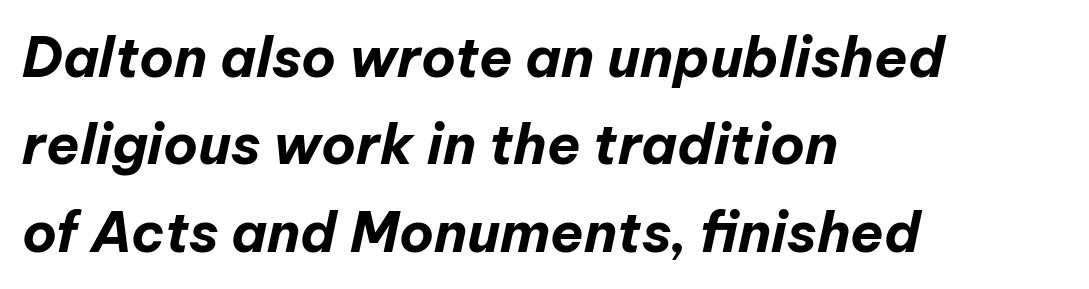
{"italic": "yes", "lean": "right", "slant_degrees": 12, "bold": "yes", "weight": "bold", "width": "normal", "stroke_contrast": "low", "x_height": "medium", "monospaced": "no", "underline": "no", "align": "left", "line_spacing": "normal", "line_spacing_ratio": 1.59, "letter_spacing": "normal", "letter_spacing_em": 0.0, "glyph_px": 55}
